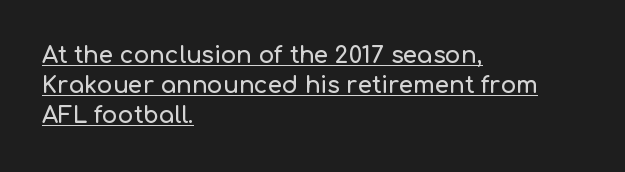
Q: Is the text italic (slanted)? A: No, it is upright.
Q: Is the text underlined? A: Yes.
Q: How is the paragraph aligned? A: Left-aligned.
Q: Is the spacing between letters normal or unusually wide? A: Normal.
Q: Is the spacing between lines tight, normal or loose? A: Normal.
